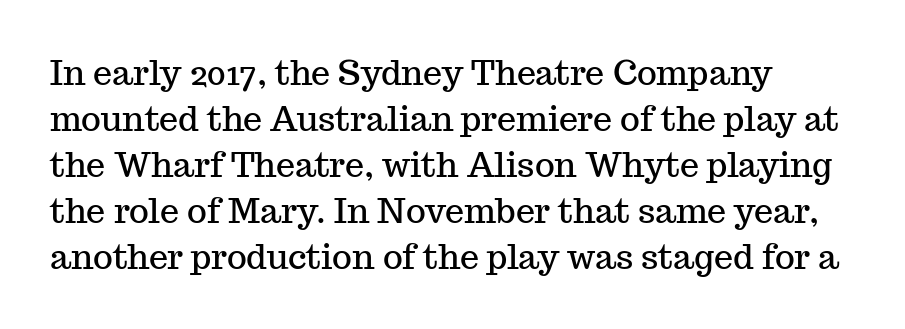
{"serif": "yes", "italic": "no", "width": "normal", "stroke_contrast": "medium", "x_height": "medium", "monospaced": "no", "underline": "no", "align": "left", "line_spacing": "normal", "line_spacing_ratio": 1.35, "letter_spacing": "normal", "letter_spacing_em": 0.0, "glyph_px": 34}
